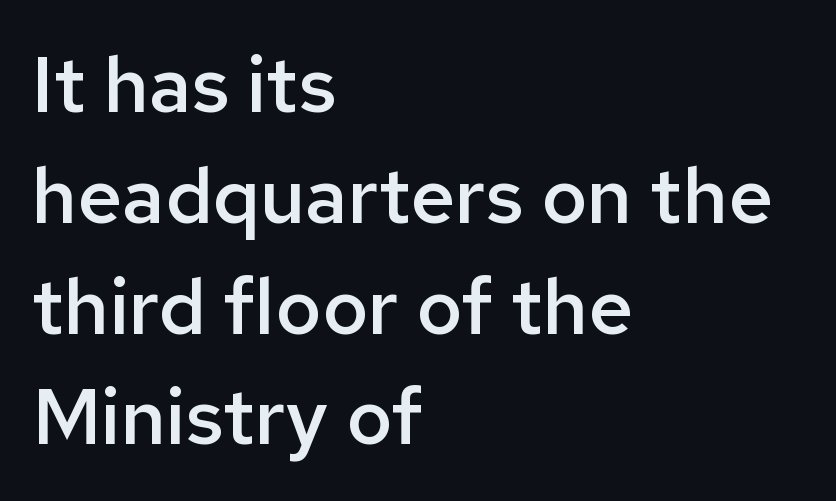
The image shows 78 px semibold sans-serif type, upright; set left-aligned, normal line spacing (1.42x), normal letter spacing, not underlined; low stroke contrast and a medium x-height.
